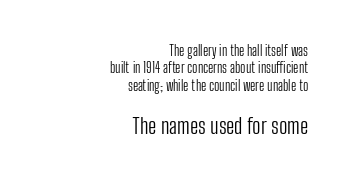
Q: Is the text bold? A: No.
Q: Is the text italic (slanted)? A: No, it is upright.
Q: Is the text underlined? A: No.
Q: How is the paragraph aligned? A: Right-aligned.
Q: Is the spacing between letters normal or unusually wide? A: Normal.
Q: Which block of text is set in a larger size, the first (top) or the second (bottom)? A: The second (bottom) one.
